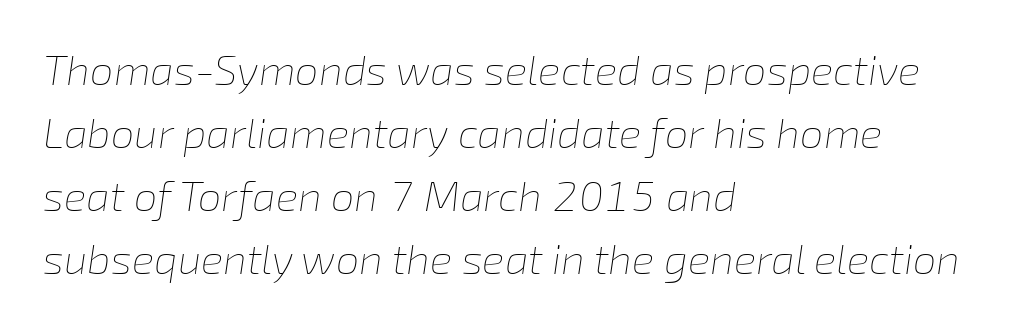
{"italic": "yes", "lean": "right", "slant_degrees": 8, "bold": "no", "weight": "thin", "width": "normal", "stroke_contrast": "low", "x_height": "medium", "monospaced": "no", "underline": "no", "align": "left", "line_spacing": "normal", "line_spacing_ratio": 1.5, "letter_spacing": "normal", "letter_spacing_em": 0.0, "glyph_px": 42}
